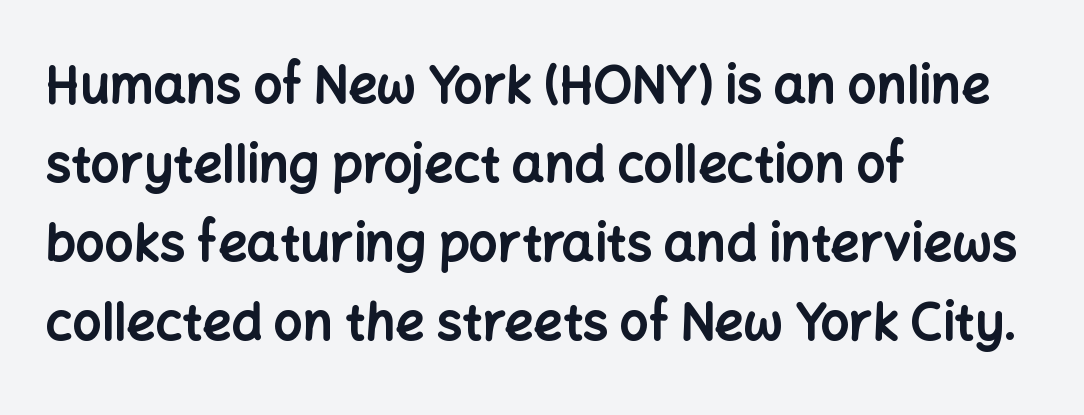
Q: Is the text bold? A: Yes.
Q: Is the text italic (slanted)? A: No, it is upright.
Q: Is the typeface a serif or a sans-serif typeface? A: Sans-serif.
Q: Is the text underlined? A: No.
Q: How is the paragraph aligned? A: Left-aligned.
Q: Is the spacing between letters normal or unusually wide? A: Normal.
Q: Is the spacing between lines tight, normal or loose? A: Normal.
Q: Width (condensed, normal, or wide)? A: Normal.
Q: Stroke contrast? A: Low.
Q: x-height? A: Medium.
Q: Monospaced? A: No.
